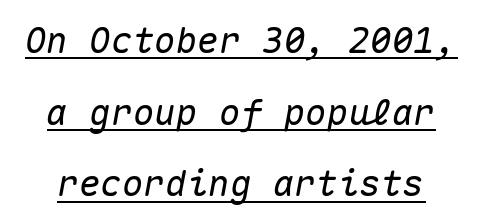
Q: Is the text italic (slanted)? A: Yes, it leans right by about 10 degrees.
Q: Is the text underlined? A: Yes.
Q: Is the spacing between letters normal or unusually wide? A: Normal.
Q: Is the spacing between lines tight, normal or loose? A: Loose.
Q: Width (condensed, normal, or wide)? A: Normal.
Q: Stroke contrast? A: Medium.
Q: x-height? A: Medium.
Q: Monospaced? A: Yes.
